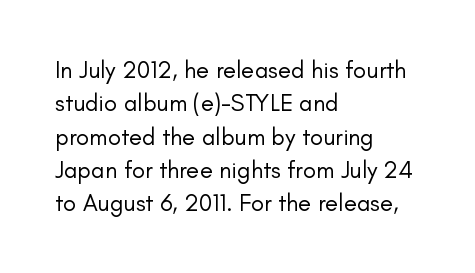
The image shows 24 px text type, upright; set left-aligned, normal line spacing (1.39x), normal letter spacing, not underlined.
